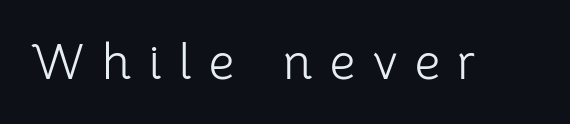
The image shows 50 px light sans-serif type, upright; set unusually wide letter spacing (+0.35 em), not underlined; low stroke contrast and a medium x-height.
